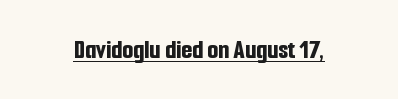
The image shows 28 px bold, condensed sans-serif type, upright; set centered, normal letter spacing, underlined; low stroke contrast and a medium x-height.
